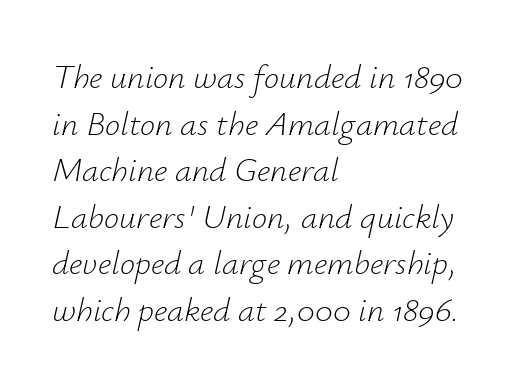
Q: Is the text bold? A: No.
Q: Is the text italic (slanted)? A: Yes, it leans right by about 12 degrees.
Q: Is the text underlined? A: No.
Q: How is the paragraph aligned? A: Left-aligned.
Q: Is the spacing between letters normal or unusually wide? A: Normal.
Q: Is the spacing between lines tight, normal or loose? A: Normal.
Q: Width (condensed, normal, or wide)? A: Normal.
Q: Stroke contrast? A: Low.
Q: x-height? A: Small.
Q: Monospaced? A: No.
